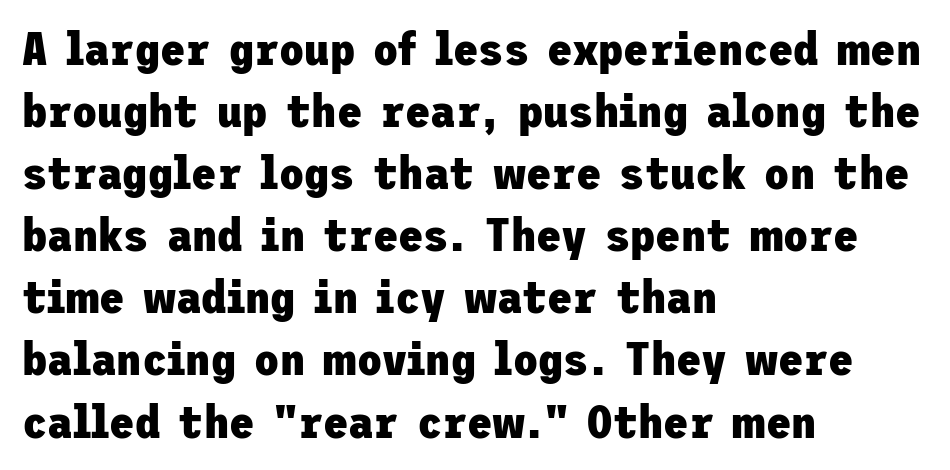
The gap between lines stays unmarked. The typography opts for an upright posture over an oblique one. Horizontal alignment here is leftward, the default for most running prose. The type family on display is of the sans-serif kind. Does the leading feel generous? No, just average.
